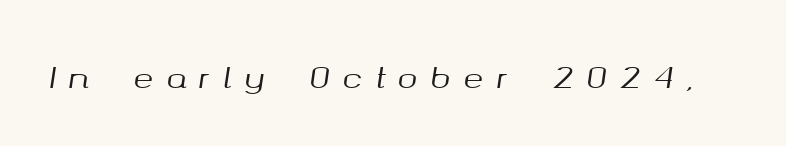
The image shows 30 px text type, italic (leaning right); set unusually wide letter spacing (+0.43 em), not underlined; medium stroke contrast and a medium x-height.
